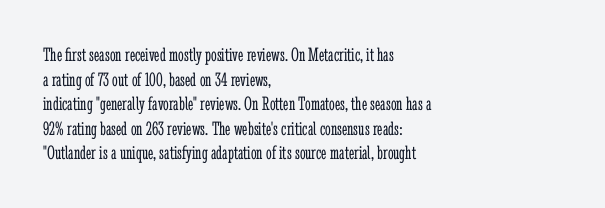
Casual observation: everything's shoved over to the left. This is not heavy type; no bold has been used. Italic? Not at all — the glyphs are vertical. The space beneath each line is pristine and unruled. No extra tracking has been applied to these lines.
